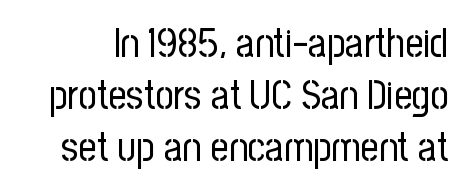
The image shows 40 px regular-weight, condensed sans-serif type, upright; set normal line spacing (1.3x), normal letter spacing, not underlined; low stroke contrast and a medium x-height.
